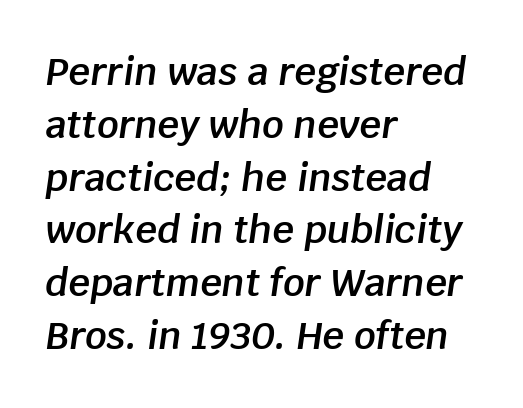
Q: Is the text bold? A: Semi-bold.
Q: Is the text italic (slanted)? A: Yes, it leans right by about 8 degrees.
Q: Is the text underlined? A: No.
Q: How is the paragraph aligned? A: Left-aligned.
Q: Is the spacing between letters normal or unusually wide? A: Normal.
Q: Is the spacing between lines tight, normal or loose? A: Normal.
Q: Width (condensed, normal, or wide)? A: Normal.
Q: Stroke contrast? A: Low.
Q: x-height? A: Large.
Q: Monospaced? A: No.
